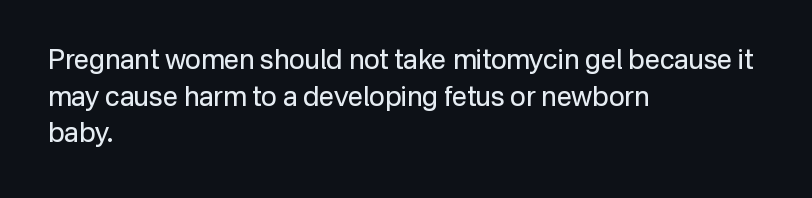
{"italic": "no", "bold": "no", "underline": "no", "align": "left", "line_spacing": "normal", "line_spacing_ratio": 1.36, "letter_spacing": "normal", "letter_spacing_em": 0.0, "glyph_px": 27}
